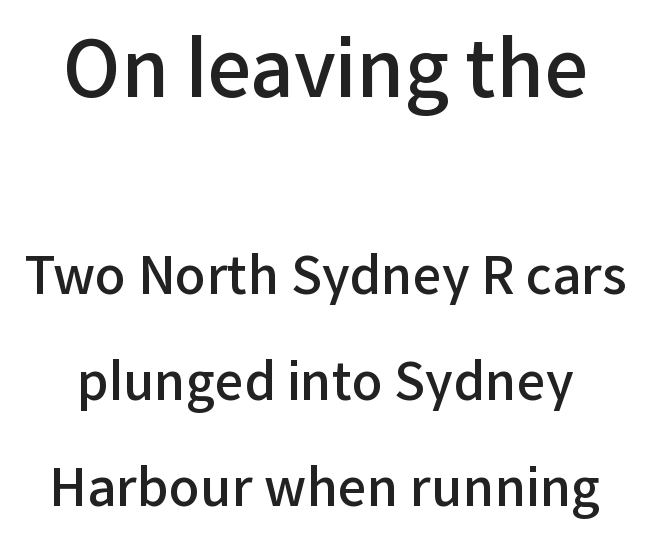
Does the lettering tilt? It doesn't — this is upright. Is this a fixed-width face? No — the glyphs have proportional, varying widths. Lines of text with bare space underneath. Quick note: interline space is abundant.
